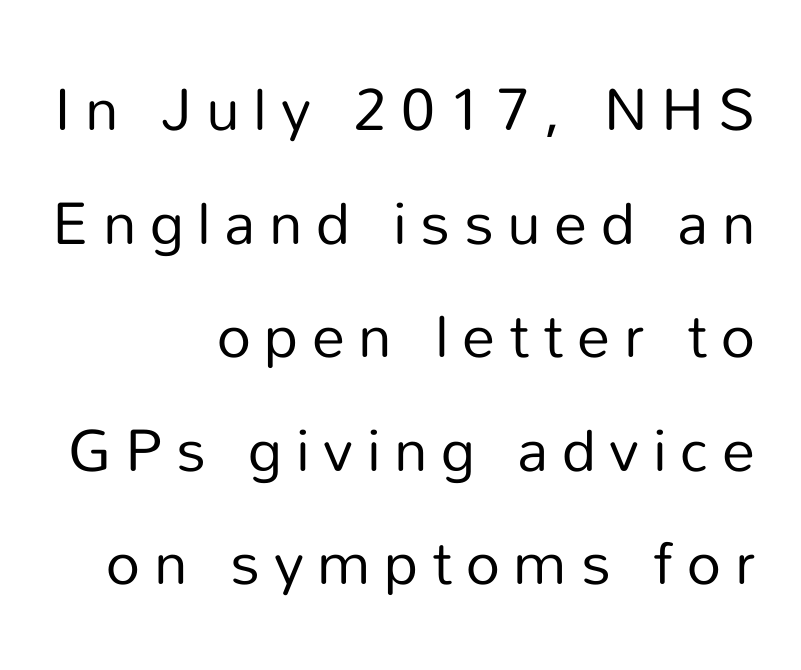
Q: Is the text bold? A: No.
Q: Is the text italic (slanted)? A: No, it is upright.
Q: Is the typeface a serif or a sans-serif typeface? A: Sans-serif.
Q: Is the text underlined? A: No.
Q: How is the paragraph aligned? A: Right-aligned.
Q: Is the spacing between letters normal or unusually wide? A: Unusually wide.
Q: Width (condensed, normal, or wide)? A: Normal.
Q: Stroke contrast? A: Low.
Q: x-height? A: Medium.
Q: Monospaced? A: No.
